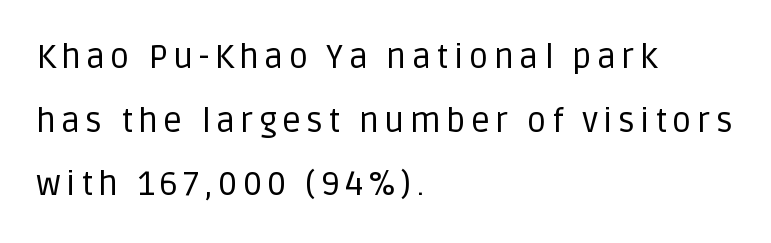
{"serif": "no", "italic": "no", "bold": "no", "weight": "regular", "width": "normal", "stroke_contrast": "low", "x_height": "large", "monospaced": "no", "underline": "no", "align": "left", "line_spacing_ratio": 1.87, "glyph_px": 34}
